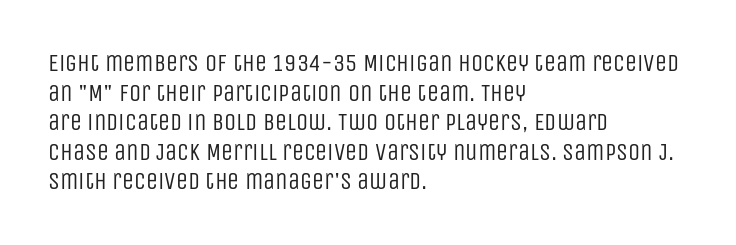
Words appear dense and cohesive because spacing is normal. Stem width sits at or under what a default text font uses. Honestly, there is no underline to notice here at all. The lettering stays uniformly vertical, giving the passage a roman look.
